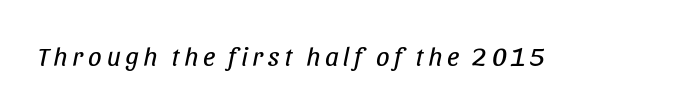
Underlining? Definitely not there. Stroke thickness stays within the range of a standard reading face or lighter. When letters slant like this, we call the style italic.
